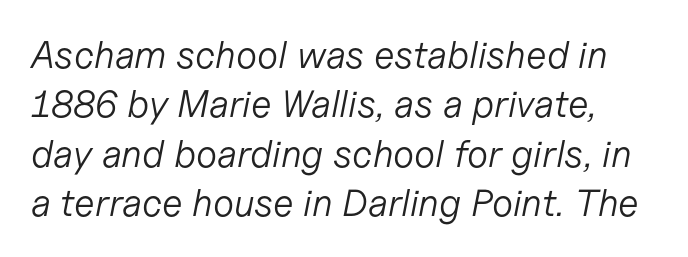
Q: Is the text bold? A: No.
Q: Is the text italic (slanted)? A: Yes, it leans right by about 11 degrees.
Q: Is the text underlined? A: No.
Q: Is the spacing between letters normal or unusually wide? A: Normal.
Q: Is the spacing between lines tight, normal or loose? A: Normal.
Q: Width (condensed, normal, or wide)? A: Normal.
Q: Stroke contrast? A: Low.
Q: x-height? A: Medium.
Q: Monospaced? A: No.
